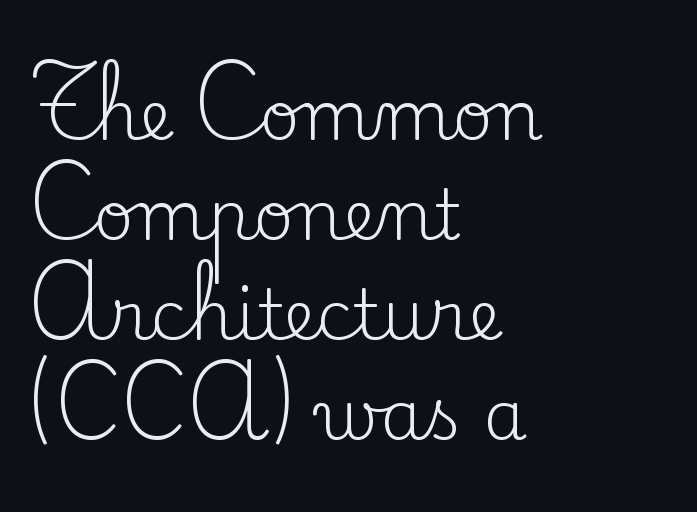
{"italic": "no", "bold": "no", "weight": "regular", "width": "normal", "stroke_contrast": "low", "x_height": "small", "monospaced": "no", "underline": "no", "align": "left", "line_spacing": "normal", "line_spacing_ratio": 1.43, "letter_spacing": "normal", "letter_spacing_em": 0.0, "glyph_px": 70}
